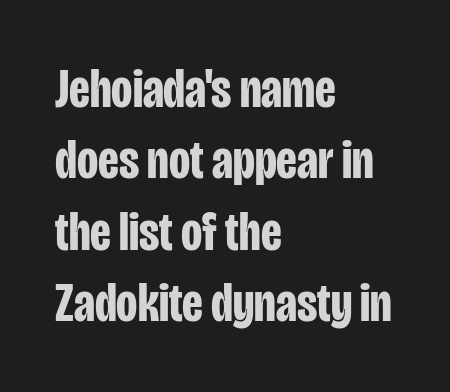
Students, observe: this is what conventionally led text looks like. The compositor pushed each line to the left boundary. Varying glyph widths throughout — classic text-font behaviour. Typographically, this falls in the sans-serif category. The type sits square on the baseline with zero lean.
